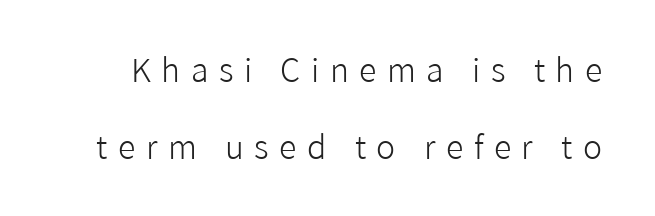
{"serif": "no", "italic": "no", "bold": "no", "weight": "light", "width": "normal", "stroke_contrast": "low", "x_height": "medium", "monospaced": "no", "underline": "no", "line_spacing": "loose", "line_spacing_ratio": 2.4, "letter_spacing": "wide", "letter_spacing_em": 0.33, "glyph_px": 32}
